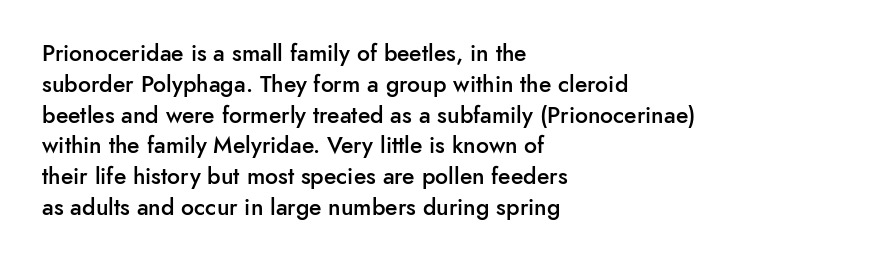
Q: Is the text bold? A: Semi-bold.
Q: Is the text italic (slanted)? A: No, it is upright.
Q: Is the text underlined? A: No.
Q: How is the paragraph aligned? A: Left-aligned.
Q: Is the spacing between letters normal or unusually wide? A: Normal.
Q: Is the spacing between lines tight, normal or loose? A: Normal.
